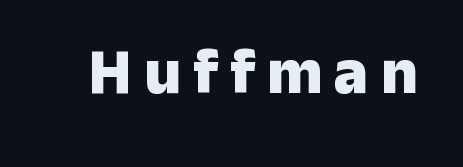
The image shows 64 px heavy sans-serif type, upright; set not underlined; low stroke contrast and a medium x-height.
